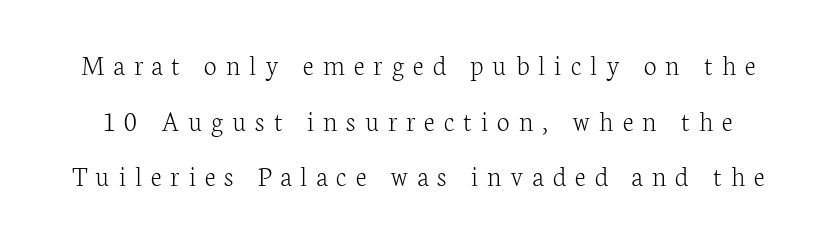
The image shows 29 px light serif type, upright; set loose line spacing (1.92x), unusually wide letter spacing (+0.31 em), not underlined; low stroke contrast and a medium x-height.
